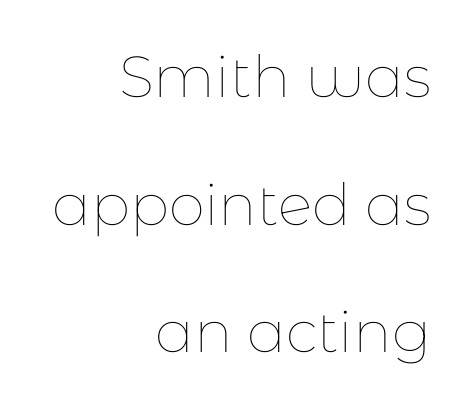
{"italic": "no", "bold": "no", "weight": "thin", "width": "normal", "stroke_contrast": "low", "x_height": "medium", "monospaced": "no", "underline": "no", "align": "right", "line_spacing": "loose", "line_spacing_ratio": 2.2, "letter_spacing": "normal", "letter_spacing_em": 0.0, "glyph_px": 58}
